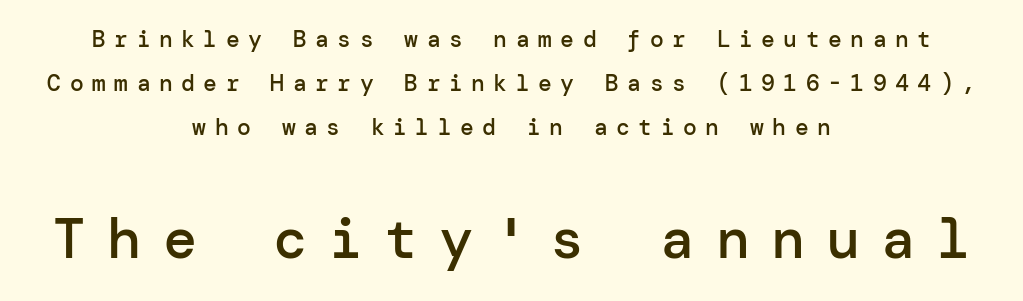
{"serif": "no", "italic": "no", "bold": "semi", "weight": "semibold", "width": "normal", "stroke_contrast": "low", "x_height": "medium", "underline": "no", "align": "center", "line_spacing": "loose", "line_spacing_ratio": 1.91, "letter_spacing": "wide", "letter_spacing_em": 0.37, "larger_block": "second", "size_ratio": 2.48, "glyph_px": 57}
